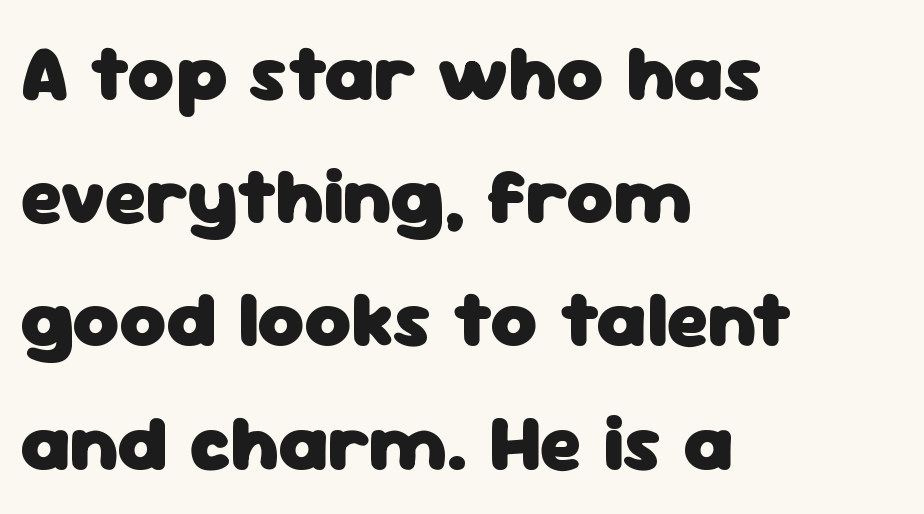
You can tell it's not italic because the verticals are truly vertical. The space between consecutive lines is moderate. Descender tails drop into unmarked territory. A full-strength bold gives these letters their thick strokes.
